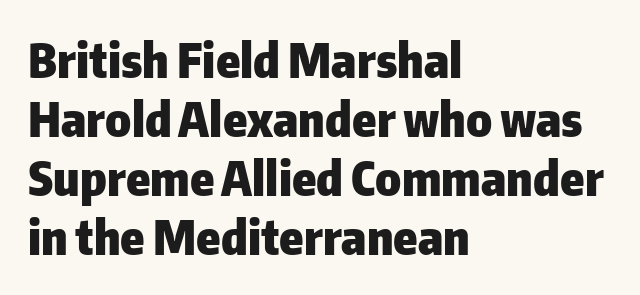
The image shows 48 px heavy sans-serif type, upright; set left-aligned, line spacing 1.23x, normal letter spacing, not underlined; low stroke contrast and a medium x-height.
